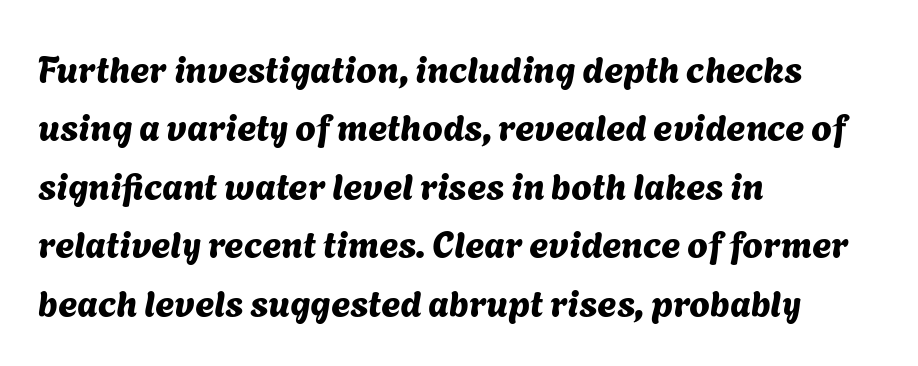
{"serif": "no", "width": "normal", "stroke_contrast": "medium", "x_height": "medium", "monospaced": "no", "underline": "no", "align": "left", "line_spacing": "normal", "line_spacing_ratio": 1.58, "letter_spacing": "normal", "letter_spacing_em": 0.0, "glyph_px": 37}
